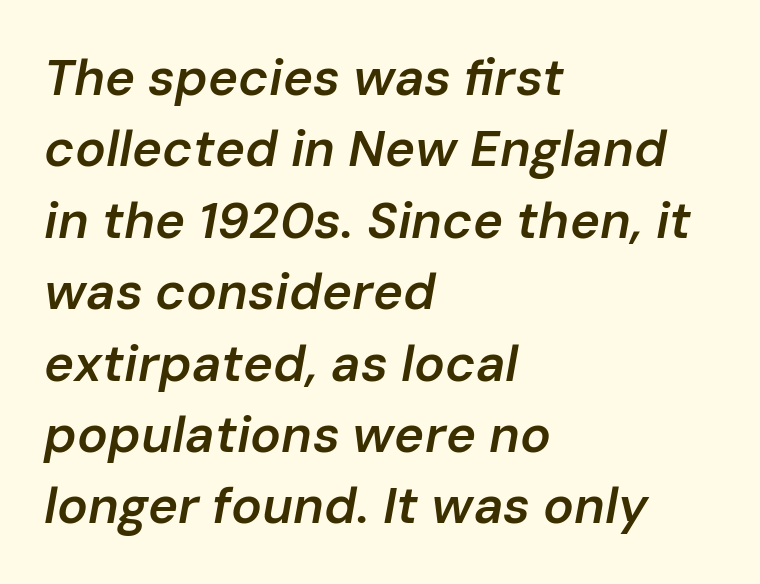
Short note: letters normally spaced. Character widths vary here, with narrow letters taking less room than wide ones. A semibold gives these letters moderate extra thickness, short of bold. These lines were composed using italics.
